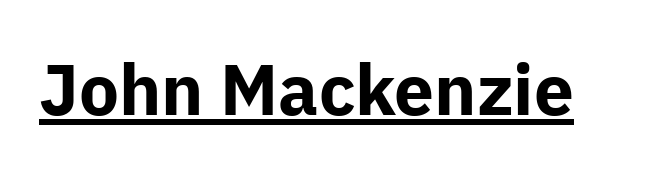
{"serif": "no", "italic": "no", "bold": "yes", "weight": "bold", "width": "normal", "stroke_contrast": "low", "x_height": "medium", "monospaced": "no", "underline": "yes", "letter_spacing": "normal", "letter_spacing_em": 0.0, "glyph_px": 71}
